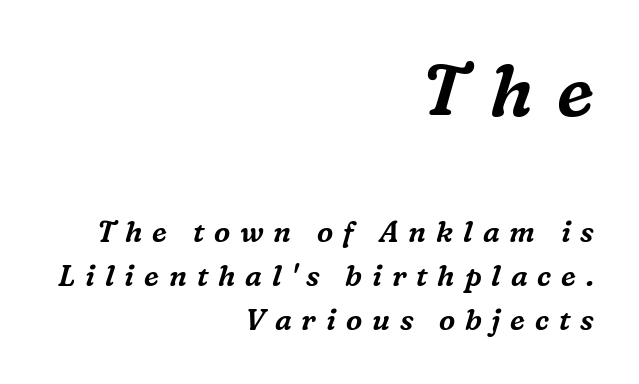
The image shows 72 px serif type, italic (leaning right); set right-aligned, normal line spacing (1.53x), unusually wide letter spacing (+0.34 em), not underlined; the first (top) block is 2.48x larger; medium stroke contrast and a medium x-height.
